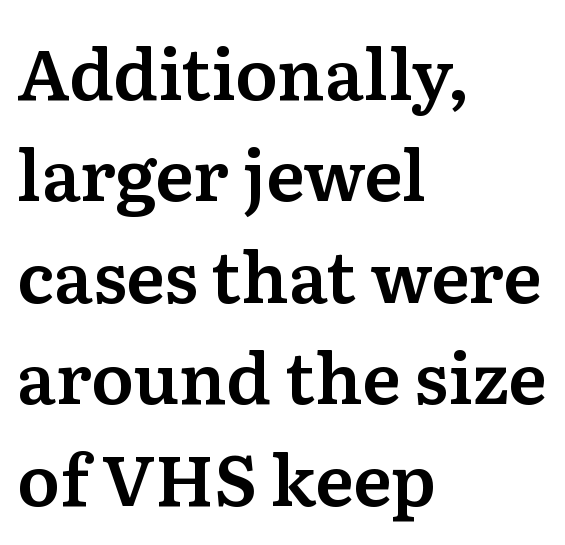
You can tell from the footed stems that serif type was used. Letter spacing: default. Evenly set lines give the paragraph a standard silhouette. Upright lettering throughout.
